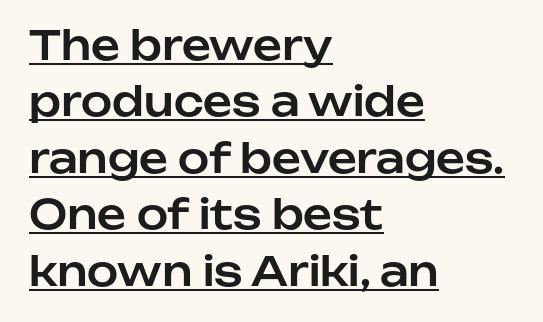
The image shows 40 px sans-serif type, upright; set left-aligned, normal line spacing (1.41x), normal letter spacing, underlined; low stroke contrast and a medium x-height.
